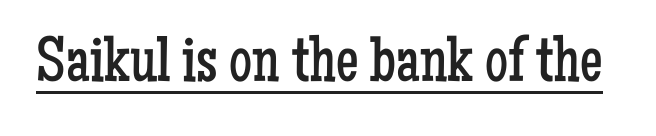
The image shows 64 px regular-weight, condensed serif type, upright; set normal letter spacing, underlined; low stroke contrast and a medium x-height.
